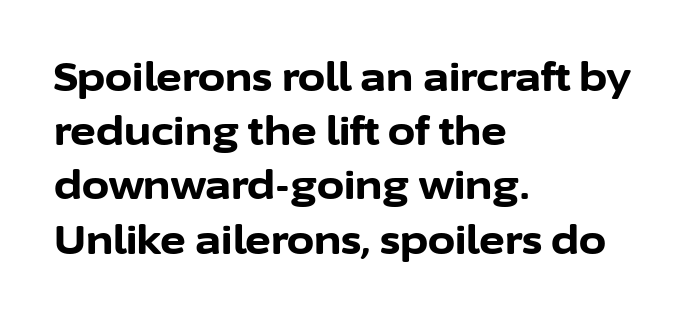
{"serif": "no", "italic": "no", "bold": "yes", "weight": "bold", "width": "normal", "stroke_contrast": "low", "x_height": "medium", "monospaced": "no", "underline": "no", "align": "left", "line_spacing": "normal", "line_spacing_ratio": 1.39, "letter_spacing": "normal", "letter_spacing_em": 0.0, "glyph_px": 39}
